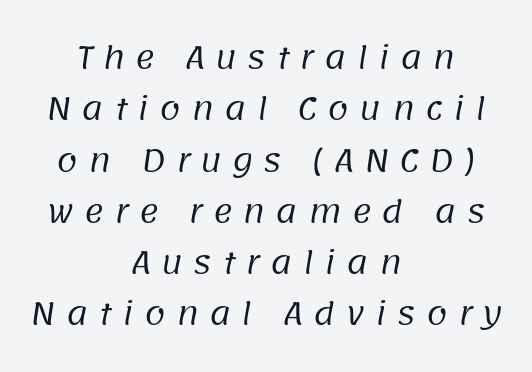
{"serif": "no", "bold": "no", "weight": "regular", "width": "normal", "stroke_contrast": "low", "x_height": "large", "monospaced": "no", "underline": "no", "align": "center", "line_spacing_ratio": 1.71, "letter_spacing": "wide", "letter_spacing_em": 0.34, "glyph_px": 30}
